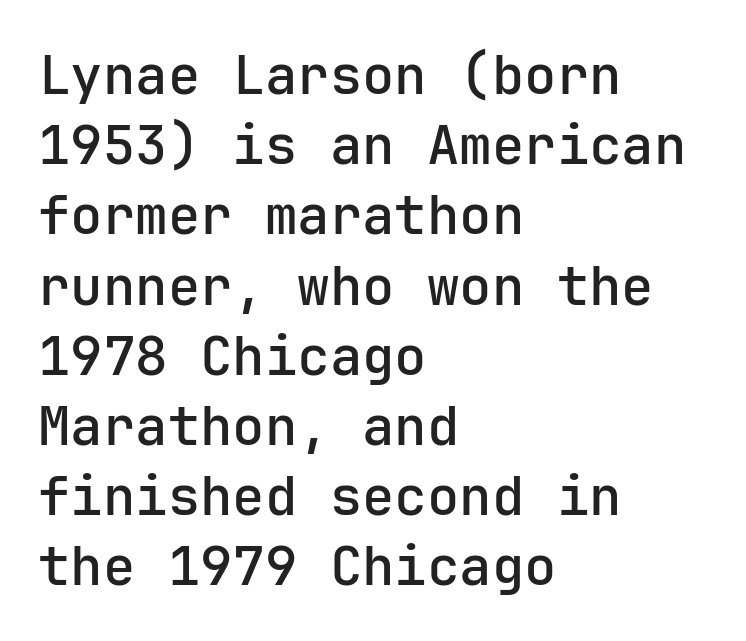
The gap between lines stays unmarked. The passage is arranged the way most books set body copy — flush left. Nope, not italic — everything's standing straight. Vertically, the passage feels balanced, rows spaced as you'd expect. Is the letter spacing exaggerated? No — it looks like the ordinary default. Spacing verdict: monospaced, one width for all characters.
